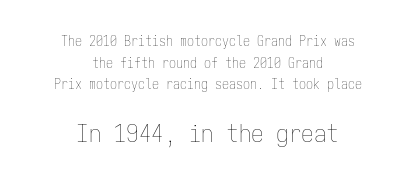
{"italic": "no", "bold": "no", "underline": "no", "align": "center", "line_spacing": "normal", "line_spacing_ratio": 1.54, "letter_spacing": "normal", "letter_spacing_em": 0.0, "larger_block": "second", "size_ratio": 1.79, "glyph_px": 25}
